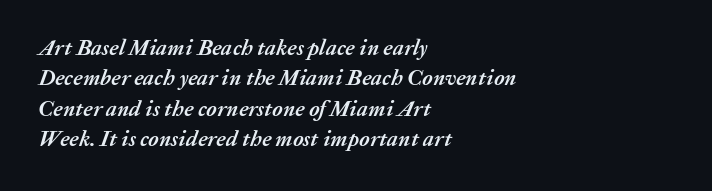
{"italic": "yes", "lean": "right", "slant_degrees": 20, "bold": "yes", "underline": "no", "align": "left", "line_spacing": "normal", "line_spacing_ratio": 1.38, "letter_spacing": "normal", "letter_spacing_em": 0.0, "glyph_px": 22}
